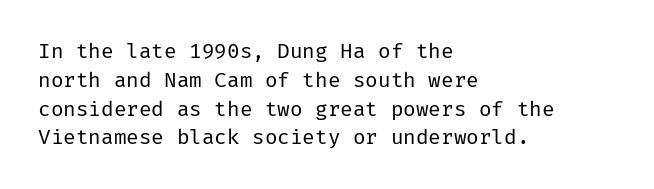
The image shows 21 px text type, upright; set left-aligned, normal line spacing (1.37x), normal letter spacing, not underlined.
